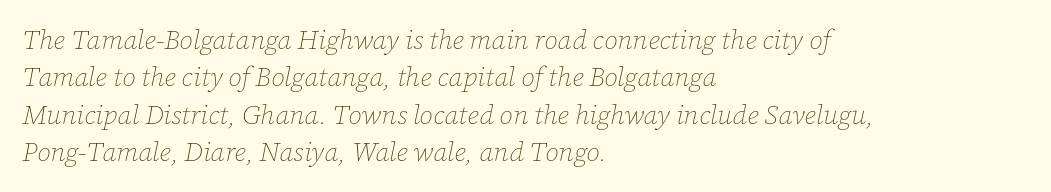
The image shows 27 px text type, italic (leaning right); set left-aligned, normal line spacing (1.38x), normal letter spacing, not underlined.
